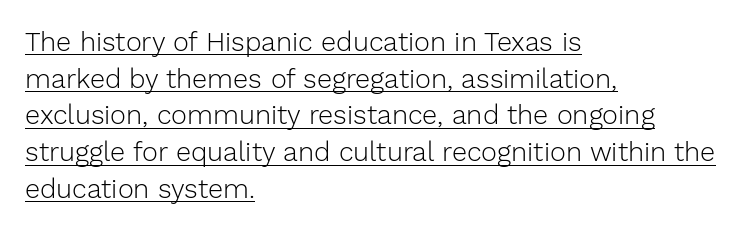
The letters stand straight up with perfectly vertical stems. Does a line run under the words? Yes, clearly. These lines are set flush left with a ragged right edge. Short note: letters normally spaced. Honestly, the row spacing looks completely unremarkable. Weight: not bold — regular or lighter.
